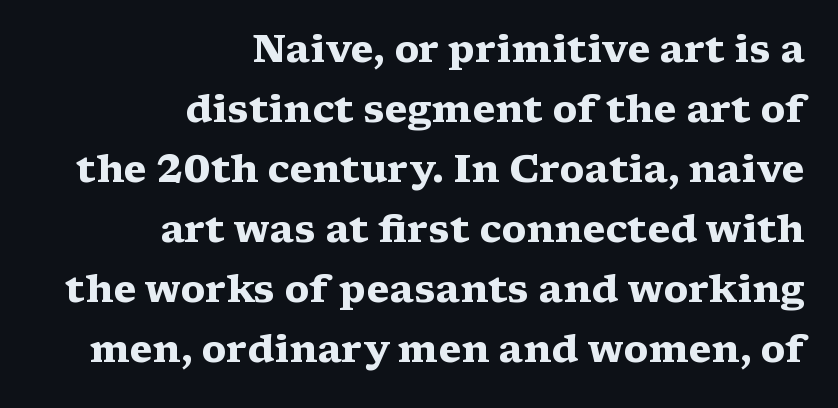
Q: Is the text bold? A: Yes.
Q: Is the text italic (slanted)? A: No, it is upright.
Q: Is the typeface a serif or a sans-serif typeface? A: Serif.
Q: Is the text underlined? A: No.
Q: How is the paragraph aligned? A: Right-aligned.
Q: Is the spacing between letters normal or unusually wide? A: Normal.
Q: Is the spacing between lines tight, normal or loose? A: Normal.
Q: Width (condensed, normal, or wide)? A: Wide.
Q: Stroke contrast? A: Medium.
Q: x-height? A: Medium.
Q: Monospaced? A: No.
